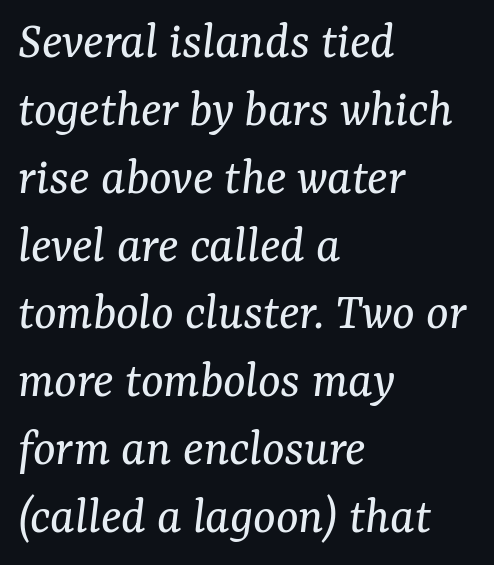
The image shows 53 px regular-weight serif type, italic (leaning right); set left-aligned, normal line spacing (1.28x), normal letter spacing, not underlined; medium stroke contrast and a medium x-height.
